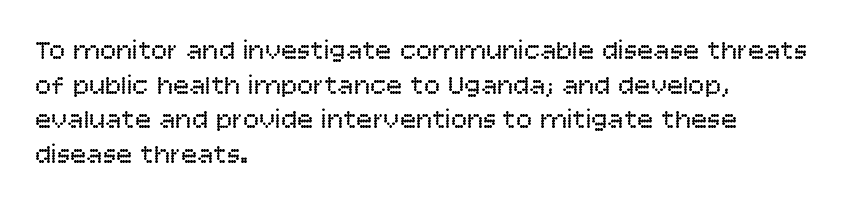
The block of text has a typical density, with ordinary space between rows. Which margin do the lines hug? The left one — the right edge is uneven. The space directly below the letters is spotless. This is the regular roman posture of the typeface. Does extra space separate the letters? No, they use regular spacing.
